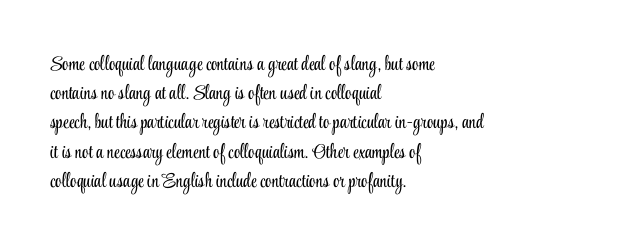
The image shows 20 px text type; set left-aligned, normal line spacing (1.46x), normal letter spacing, not underlined.
